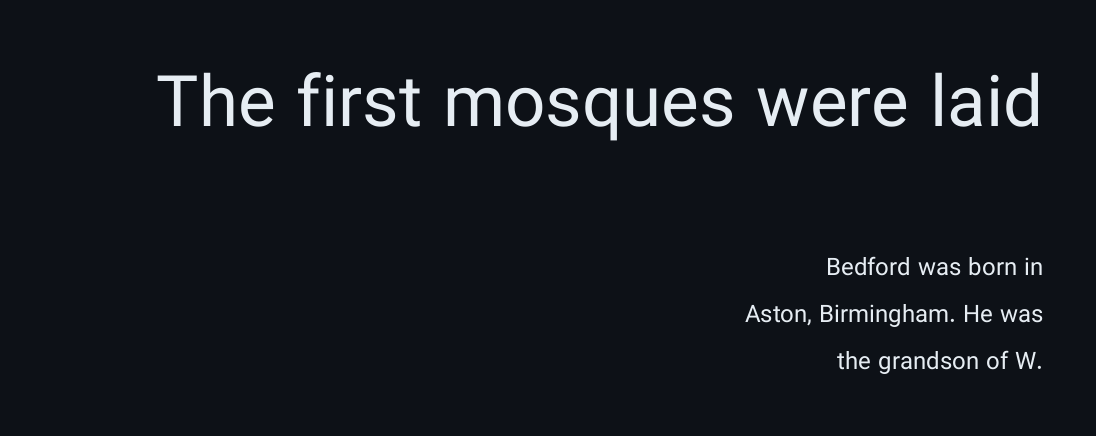
I'd call this a sans setting — the letters go barefoot. A flush-right, rag-left setting is used for this passage. These lines keep a tight, regular rhythm from letter to letter. You could not count columns in this text — the font is proportionally spaced.
